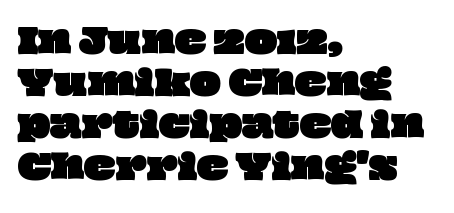
{"width": "wide", "stroke_contrast": "low", "x_height": "large", "monospaced": "no", "underline": "no", "align": "left", "line_spacing": "normal", "line_spacing_ratio": 1.27, "letter_spacing": "normal", "letter_spacing_em": 0.0, "glyph_px": 33}
